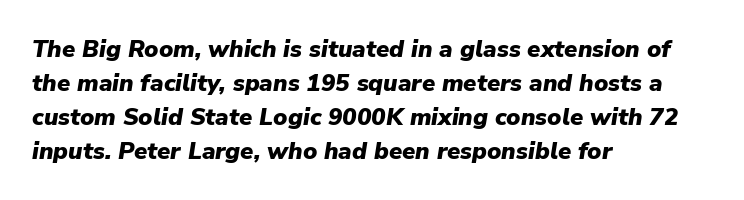
{"italic": "yes", "lean": "right", "slant_degrees": 9, "bold": "yes", "underline": "no", "align": "left", "line_spacing": "normal", "line_spacing_ratio": 1.41, "letter_spacing": "normal", "letter_spacing_em": 0.0, "glyph_px": 24}
